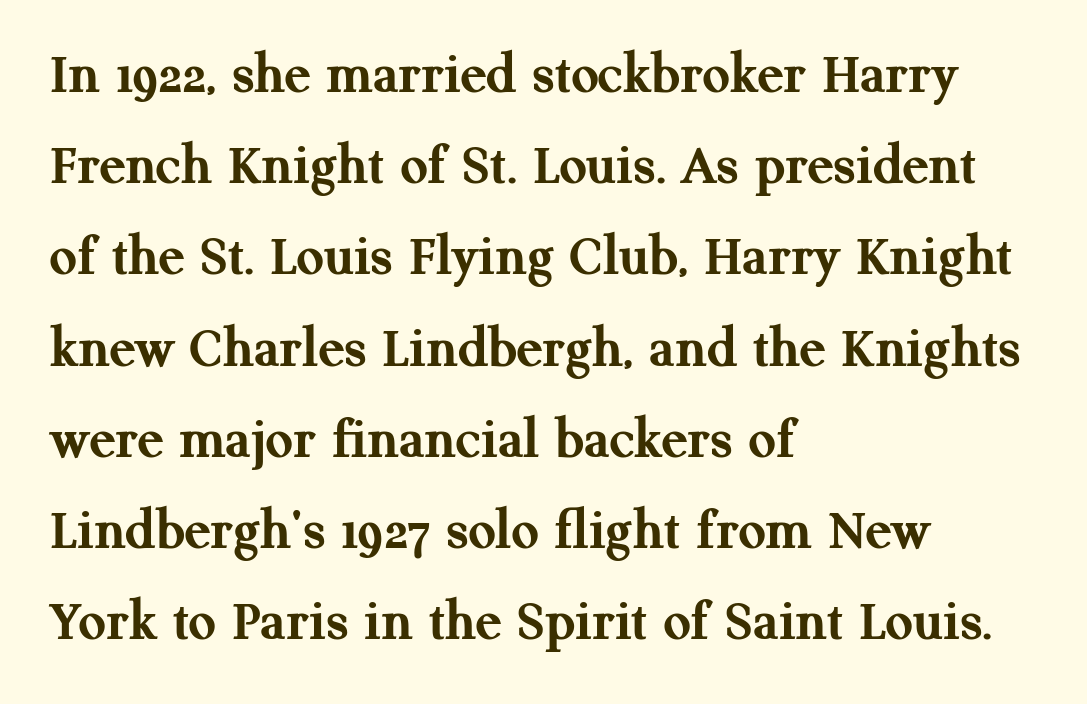
The image shows 60 px semibold serif type, upright; set left-aligned, normal line spacing (1.52x), normal letter spacing, not underlined; medium stroke contrast and a medium x-height.
